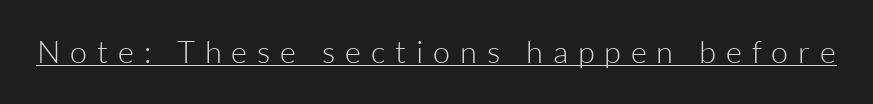
The image shows 31 px light sans-serif type, upright; set unusually wide letter spacing (+0.32 em), underlined; low stroke contrast and a medium x-height.
